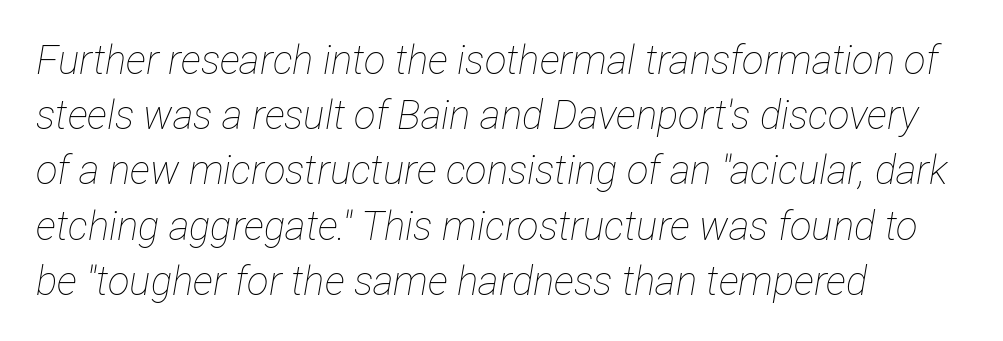
Rows of type keep a routine distance in the vertical direction. Glyph-to-glyph distance matches everyday printed text. The rendering uses natural spacing where letterforms have individual widths. Casual observation: everything's shoved over to the left.
